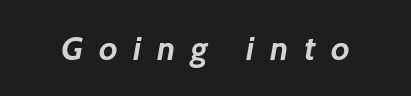
Q: Is the text bold? A: Yes.
Q: Is the typeface a serif or a sans-serif typeface? A: Sans-serif.
Q: Is the text underlined? A: No.
Q: Is the spacing between letters normal or unusually wide? A: Unusually wide.
Q: Width (condensed, normal, or wide)? A: Normal.
Q: Stroke contrast? A: Low.
Q: x-height? A: Medium.
Q: Monospaced? A: No.
